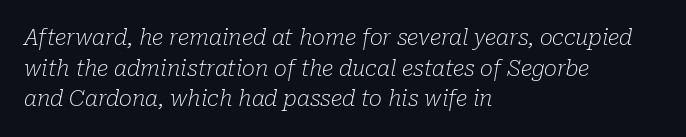
Q: Is the text bold? A: No.
Q: Is the text italic (slanted)? A: Yes, it leans right by about 10 degrees.
Q: Is the text underlined? A: No.
Q: How is the paragraph aligned? A: Left-aligned.
Q: Is the spacing between letters normal or unusually wide? A: Normal.
Q: Is the spacing between lines tight, normal or loose? A: Normal.
